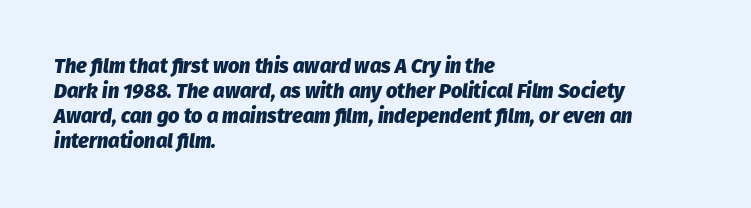
Q: Is the text bold? A: Yes.
Q: Is the text italic (slanted)? A: Yes, it leans right by about 8 degrees.
Q: Is the text underlined? A: No.
Q: How is the paragraph aligned? A: Left-aligned.
Q: Is the spacing between letters normal or unusually wide? A: Normal.
Q: Is the spacing between lines tight, normal or loose? A: Normal.
